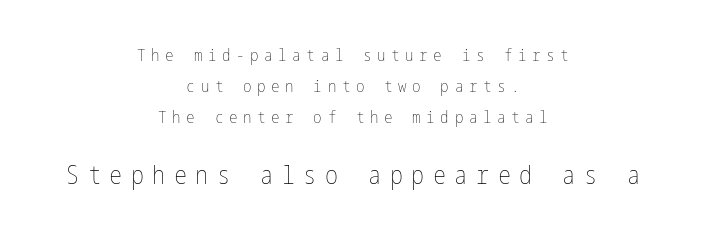
Q: Is the text bold? A: No.
Q: Is the text italic (slanted)? A: No, it is upright.
Q: Is the text underlined? A: No.
Q: How is the paragraph aligned? A: Centered.
Q: Is the spacing between letters normal or unusually wide? A: Unusually wide.
Q: Which block of text is set in a larger size, the first (top) or the second (bottom)? A: The second (bottom) one.
